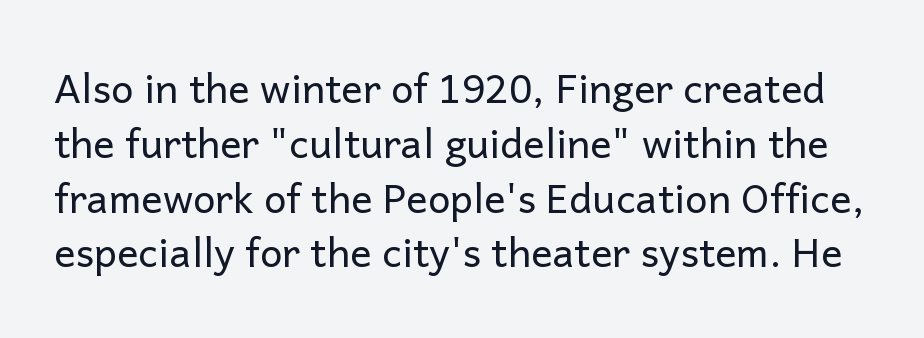
{"serif": "no", "italic": "no", "bold": "no", "weight": "regular", "width": "normal", "stroke_contrast": "low", "x_height": "medium", "monospaced": "no", "underline": "no", "line_spacing": "normal", "line_spacing_ratio": 1.37, "letter_spacing": "normal", "letter_spacing_em": 0.0, "glyph_px": 40}
